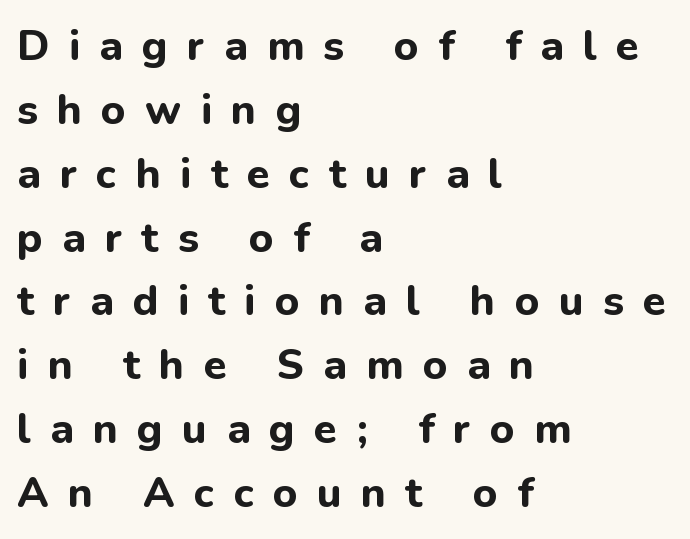
The image shows 42 px bold sans-serif type, upright; set left-aligned, normal line spacing (1.52x), unusually wide letter spacing (+0.46 em), not underlined; low stroke contrast and a medium x-height.
